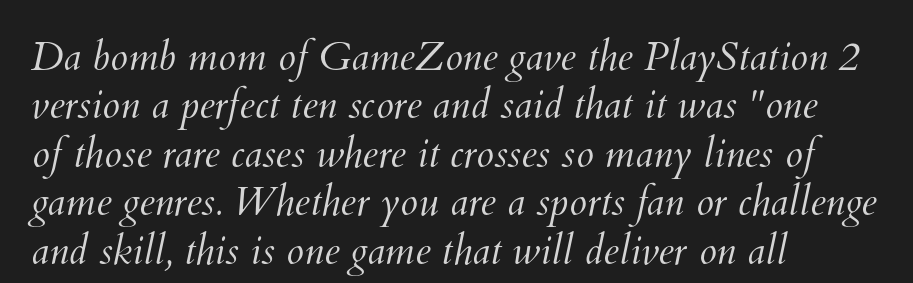
Q: Is the text bold? A: No.
Q: Is the text underlined? A: No.
Q: How is the paragraph aligned? A: Left-aligned.
Q: Is the spacing between letters normal or unusually wide? A: Normal.
Q: Width (condensed, normal, or wide)? A: Normal.
Q: Stroke contrast? A: Medium.
Q: x-height? A: Small.
Q: Monospaced? A: No.
